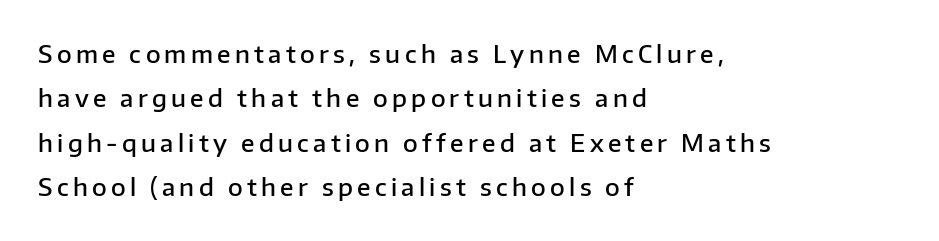
Q: Is the text bold? A: Semi-bold.
Q: Is the text italic (slanted)? A: No, it is upright.
Q: Is the text underlined? A: No.
Q: How is the paragraph aligned? A: Left-aligned.
